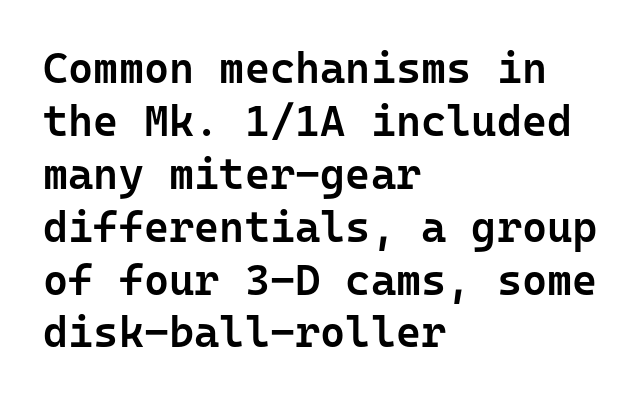
The image shows 43 px semibold sans-serif type, upright, monospaced; set left-aligned, line spacing 1.23x, normal letter spacing, not underlined; low stroke contrast and a medium x-height.
